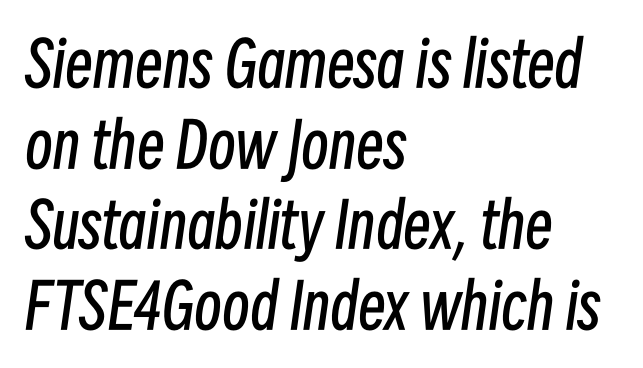
The image shows 62 px regular-weight, condensed type, italic (leaning right); set left-aligned, normal line spacing (1.3x), normal letter spacing, not underlined; low stroke contrast and a medium x-height.
